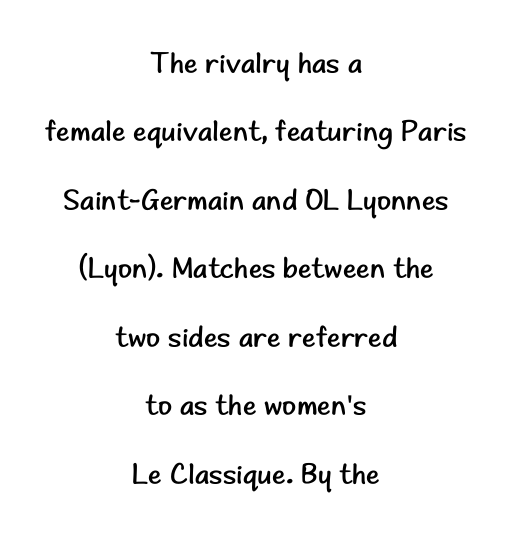
{"serif": "no", "italic": "no", "bold": "no", "weight": "regular", "width": "normal", "stroke_contrast": "low", "x_height": "small", "monospaced": "no", "underline": "no", "align": "center", "line_spacing": "loose", "line_spacing_ratio": 2.36, "letter_spacing": "normal", "letter_spacing_em": 0.0, "glyph_px": 29}
